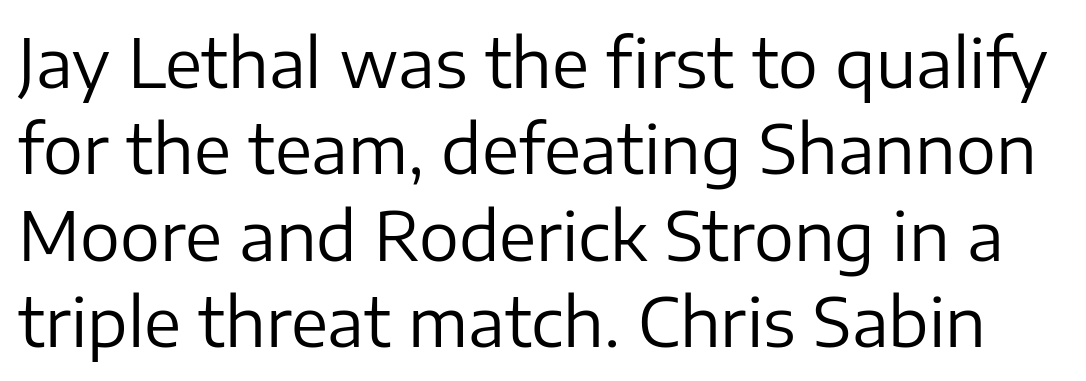
The image shows 67 px regular-weight sans-serif type, upright; set normal line spacing (1.29x), normal letter spacing, not underlined; low stroke contrast and a medium x-height.
